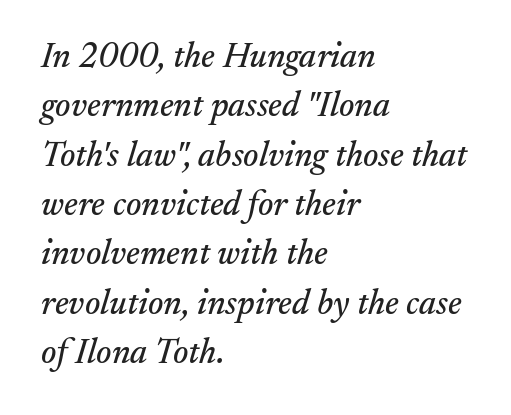
No word sits above an underline. Posture: slanted. A student would call this left alignment; a typographer would say flush left, rag right. Students, observe: this is what conventionally led text looks like. A typesetter would call this proportional, since set widths differ per character.
